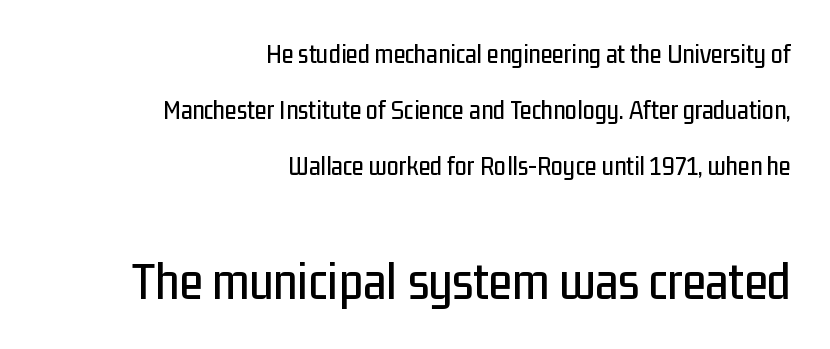
The image shows 54 px condensed sans-serif type, upright; set right-aligned, loose line spacing (2.08x), normal letter spacing, not underlined; the second (bottom) block is 2.0x larger; low stroke contrast and a medium x-height.
